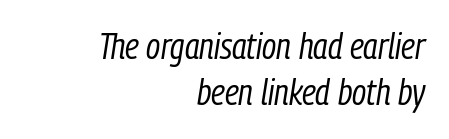
{"italic": "yes", "lean": "right", "slant_degrees": 9, "bold": "no", "weight": "regular", "width": "condensed", "stroke_contrast": "low", "x_height": "medium", "monospaced": "no", "underline": "no", "align": "right", "line_spacing": "normal", "line_spacing_ratio": 1.29, "letter_spacing": "normal", "letter_spacing_em": 0.0, "glyph_px": 36}
